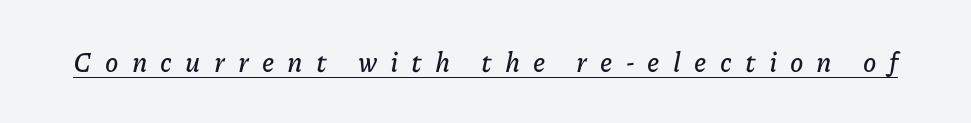
Q: Is the text italic (slanted)? A: Yes, it leans right by about 11 degrees.
Q: Is the text underlined? A: Yes.
Q: Is the spacing between letters normal or unusually wide? A: Unusually wide.
